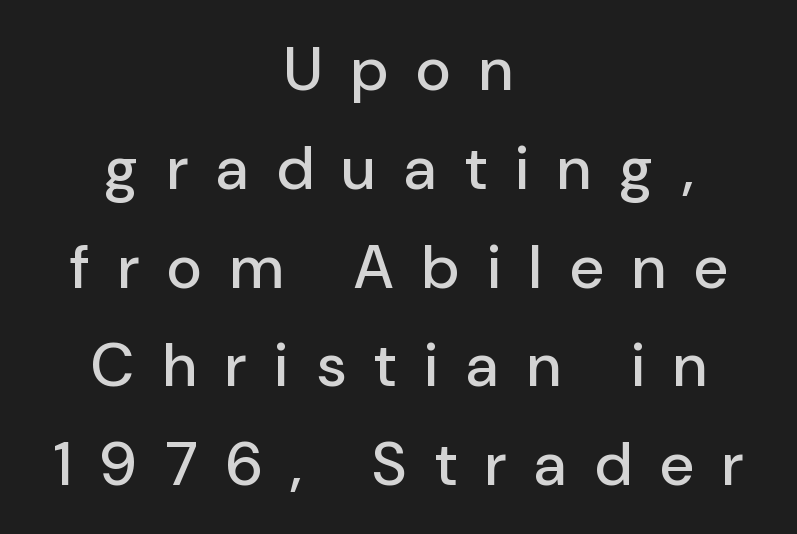
{"serif": "no", "italic": "no", "width": "normal", "stroke_contrast": "low", "x_height": "medium", "monospaced": "no", "underline": "no", "align": "center", "line_spacing": "normal", "line_spacing_ratio": 1.62, "letter_spacing": "wide", "letter_spacing_em": 0.47, "glyph_px": 61}
